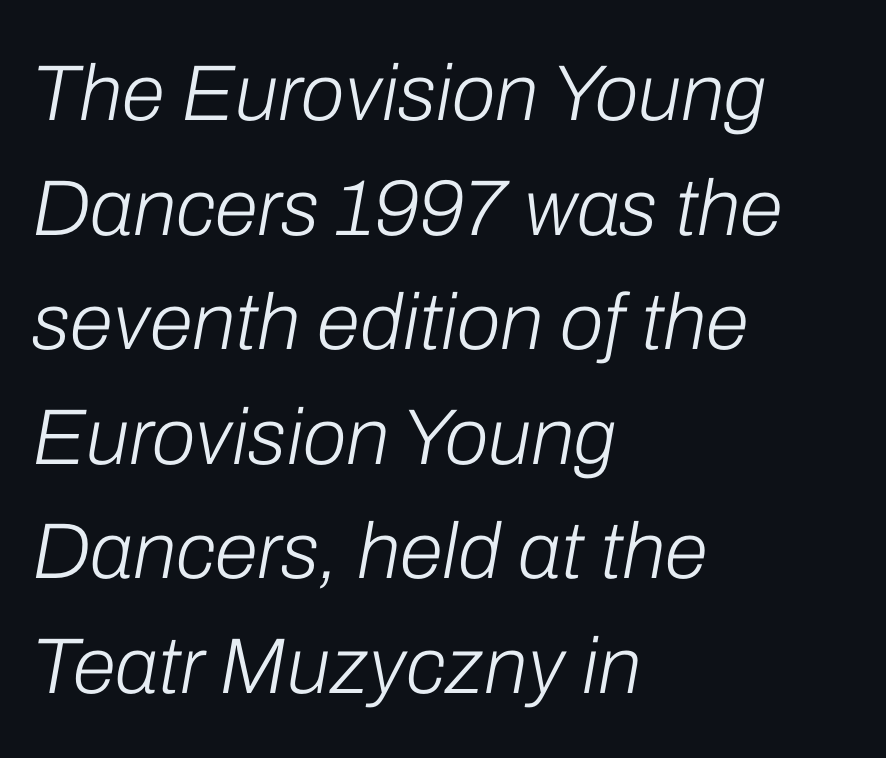
Q: Is the text bold? A: No.
Q: Is the text italic (slanted)? A: Yes, it leans right by about 10 degrees.
Q: Is the text underlined? A: No.
Q: How is the paragraph aligned? A: Left-aligned.
Q: Is the spacing between letters normal or unusually wide? A: Normal.
Q: Is the spacing between lines tight, normal or loose? A: Normal.
Q: Width (condensed, normal, or wide)? A: Normal.
Q: Stroke contrast? A: Low.
Q: x-height? A: Medium.
Q: Monospaced? A: No.
